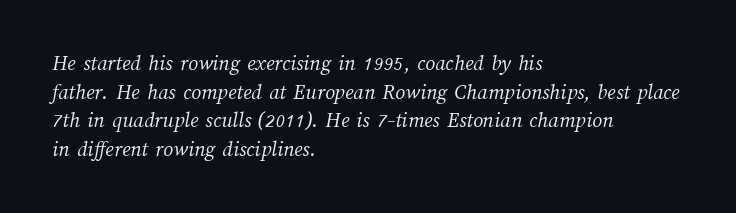
Characters follow at the spacing the type designer built in. These lines stack with their left ends in a neat column. The strip under each line holds only bare page. Each stroke keeps to a modest, everyday thickness or less.
